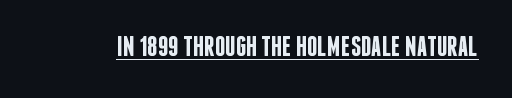
{"serif": "no", "italic": "no", "bold": "semi", "weight": "semibold", "width": "condensed", "stroke_contrast": "low", "x_height": "large", "monospaced": "no", "underline": "yes", "letter_spacing": "normal", "letter_spacing_em": 0.0, "glyph_px": 29}
